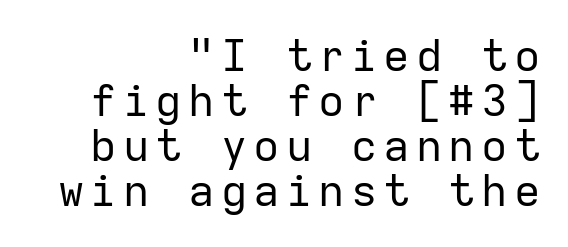
Font category for this specimen: sans-serif. Reading down the column, the eye jumps only a short way to each next line. These lines are set flush right with a ragged left edge. Stroke thickness stays within the range of a standard reading face or lighter. The rendering uses typewriter-style spacing with identical character cells.
